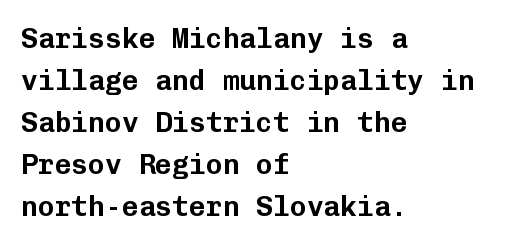
{"serif": "no", "italic": "no", "width": "normal", "stroke_contrast": "low", "x_height": "medium", "monospaced": "yes", "underline": "no", "align": "left", "line_spacing": "normal", "line_spacing_ratio": 1.5, "letter_spacing": "normal", "letter_spacing_em": 0.0, "glyph_px": 28}
